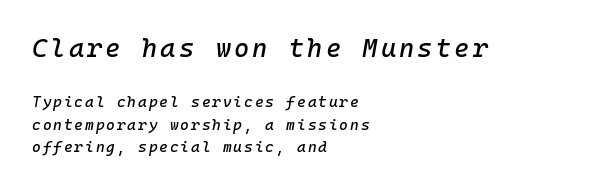
{"italic": "yes", "lean": "right", "slant_degrees": 10, "underline": "no", "align": "left", "line_spacing": "normal", "line_spacing_ratio": 1.53, "larger_block": "first", "size_ratio": 1.73, "glyph_px": 26}
